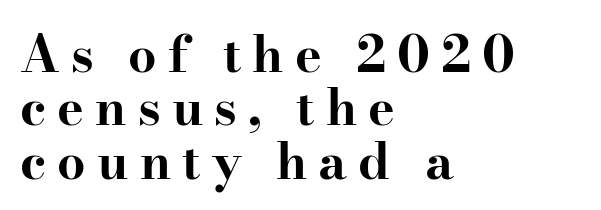
Casual observation: everything's shoved over to the left. The leading is snug, giving the passage a crowded texture. Display-style spreading of the glyphs; the letterfit is very open. Style check: upright. Glance below the letters and you will spot only blank space.
